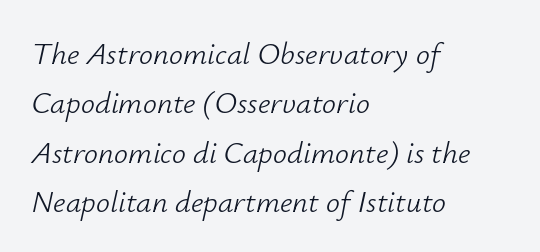
Tall strokes in this sample are angled rather than plumb. Look at the tracking — it's just the regular setting, nothing added. This is not heavy type; no bold has been used. Quick note: underline off. Left-aligned paragraph, ragged on the right.
